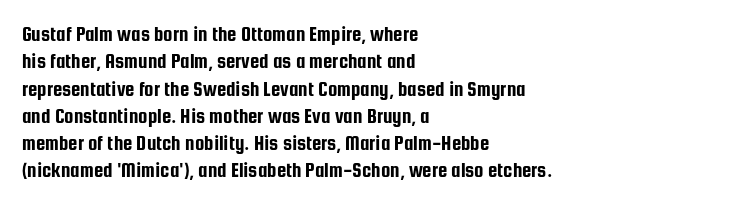
Q: Is the text italic (slanted)? A: No, it is upright.
Q: Is the text underlined? A: No.
Q: How is the paragraph aligned? A: Left-aligned.
Q: Is the spacing between letters normal or unusually wide? A: Normal.
Q: Is the spacing between lines tight, normal or loose? A: Normal.
